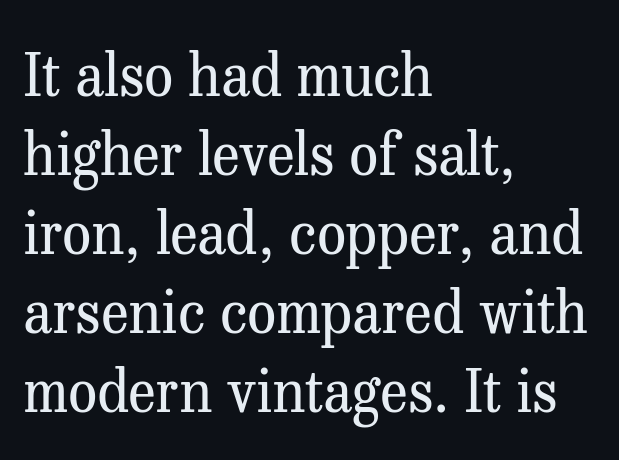
The image shows 58 px regular-weight serif type, upright; set left-aligned, normal line spacing (1.36x), normal letter spacing, not underlined; medium stroke contrast and a medium x-height.
